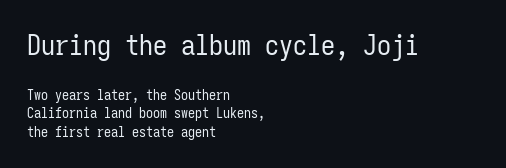
Casual observation: everything's shoved over to the left. Typographically, this falls in the sans-serif category. This sample uses plain, unmodified letter spacing. The font sits on the lighter half of the weight spectrum, regular included. Rows of type keep a routine distance in the vertical direction.
